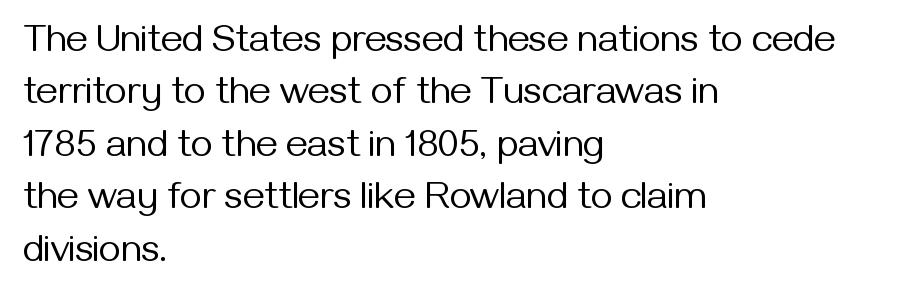
Q: Is the text bold? A: No.
Q: Is the text italic (slanted)? A: No, it is upright.
Q: Is the typeface a serif or a sans-serif typeface? A: Sans-serif.
Q: Is the text underlined? A: No.
Q: How is the paragraph aligned? A: Left-aligned.
Q: Is the spacing between letters normal or unusually wide? A: Normal.
Q: Is the spacing between lines tight, normal or loose? A: Normal.
Q: Width (condensed, normal, or wide)? A: Normal.
Q: Stroke contrast? A: Medium.
Q: x-height? A: Medium.
Q: Monospaced? A: No.
